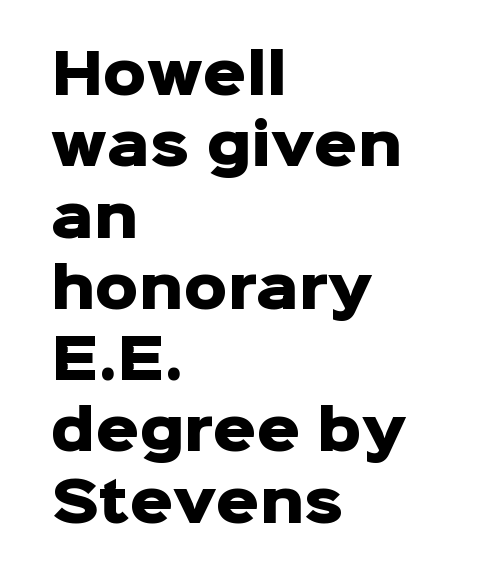
Spacing between characters is what you'd get straight out of the box. Upright lettering throughout. Honestly, there is no underline to notice here at all. If you drew a ruler down the left edge, every line would touch it. Does the type have serifs? No, each stem ends abruptly.
